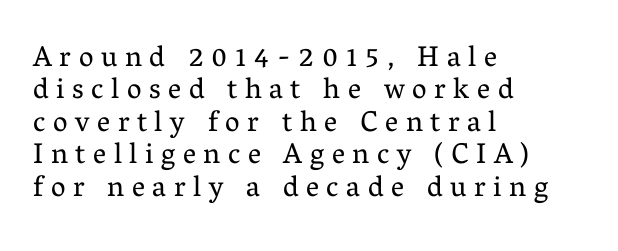
The foot of each line stays bare and open. Stem width sits at or under what a default text font uses. Notice how the passage keeps a crisp vertical edge on the left only. The type sits square on the baseline with zero lean. These lines are composed in type with serifs. Character widths vary here, with narrow letters taking less room than wide ones.
